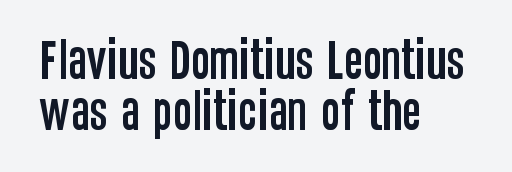
Q: Is the text italic (slanted)? A: No, it is upright.
Q: Is the typeface a serif or a sans-serif typeface? A: Sans-serif.
Q: Is the text underlined? A: No.
Q: How is the paragraph aligned? A: Left-aligned.
Q: Is the spacing between letters normal or unusually wide? A: Normal.
Q: Is the spacing between lines tight, normal or loose? A: Tight.
Q: Width (condensed, normal, or wide)? A: Condensed.
Q: Stroke contrast? A: Low.
Q: x-height? A: Large.
Q: Monospaced? A: No.
